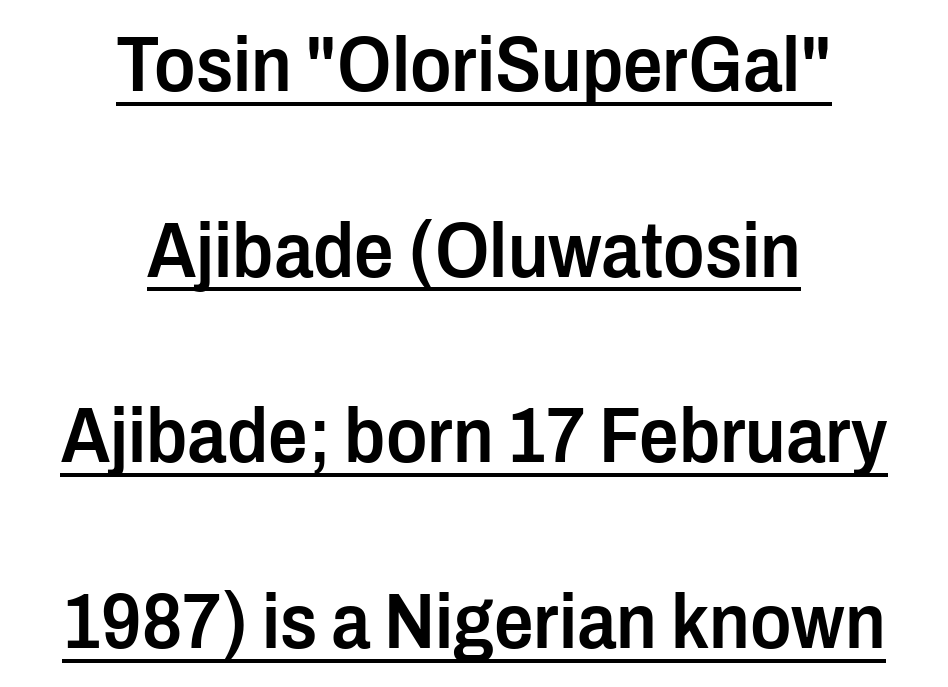
The image shows 78 px semibold, condensed sans-serif type, upright; set centered, loose line spacing (2.38x), normal letter spacing, underlined; low stroke contrast and a medium x-height.
